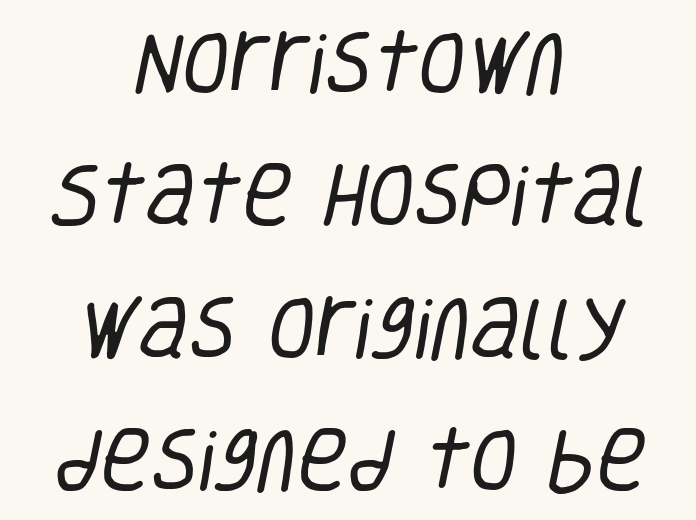
Leading is clearly above the norm, producing a sparse column. Caption: multi-line text, centered on the measure. The face looks like a standard text weight, possibly lighter. The type is set solid horizontally, with unmodified tracking. The zone under the glyphs is completely vacant.
